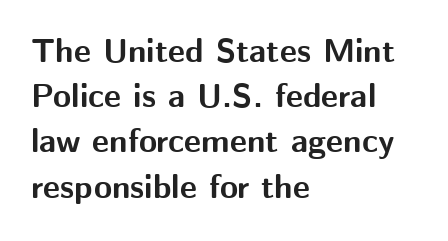
{"serif": "no", "italic": "no", "bold": "yes", "weight": "bold", "width": "normal", "stroke_contrast": "medium", "x_height": "medium", "monospaced": "no", "underline": "no", "align": "left", "line_spacing": "normal", "line_spacing_ratio": 1.37, "letter_spacing": "normal", "letter_spacing_em": 0.0, "glyph_px": 33}
